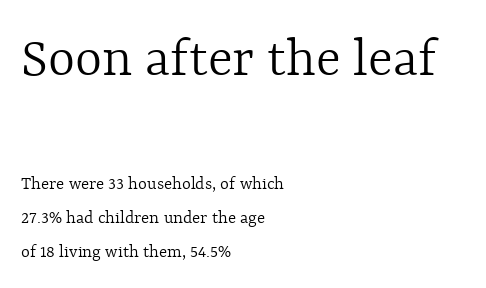
{"italic": "no", "bold": "no", "weight": "light", "width": "normal", "x_height": "medium", "monospaced": "no", "underline": "no", "align": "left", "line_spacing_ratio": 1.79, "letter_spacing": "normal", "letter_spacing_em": 0.0, "larger_block": "first", "size_ratio": 3.05, "glyph_px": 58}
